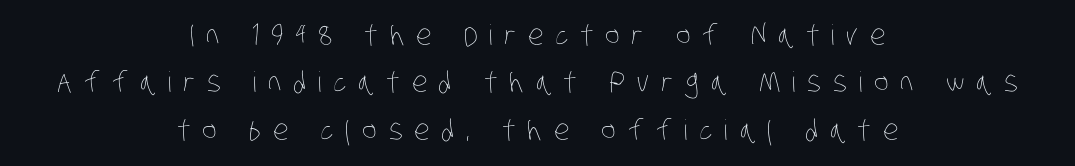
Beneath every word, the page is bare. Is this a fixed-width face? No — the glyphs have proportional, varying widths. The horizontal fit of the characters is loose and conspicuously gappy. This block has exactly the height ordinary leading produces. Stroke mass is kept to a normal reading level or below. Which margin do the lines hug? Neither — every line sits in the middle.
